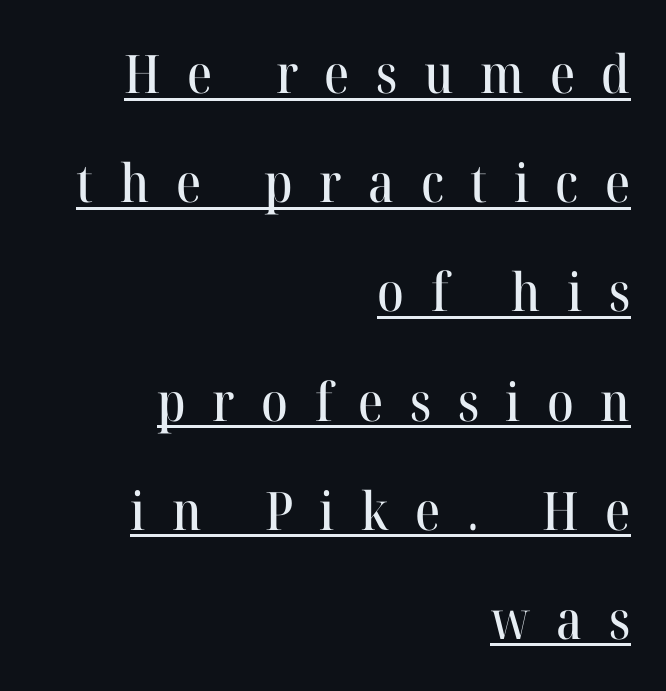
Q: Is the text italic (slanted)? A: No, it is upright.
Q: Is the typeface a serif or a sans-serif typeface? A: Serif.
Q: Is the text underlined? A: Yes.
Q: How is the paragraph aligned? A: Right-aligned.
Q: Is the spacing between letters normal or unusually wide? A: Unusually wide.
Q: Is the spacing between lines tight, normal or loose? A: Loose.
Q: Width (condensed, normal, or wide)? A: Normal.
Q: Stroke contrast? A: High.
Q: x-height? A: Medium.
Q: Monospaced? A: No.
